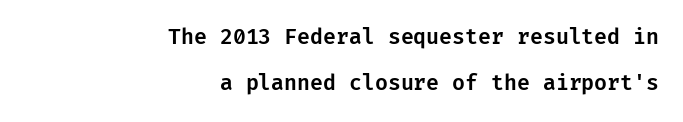
Does the leading feel generous? Absolutely, it's lavish. The face used here is rendered with its standard letterfit. The passage shown is not underscored anywhere. All the whitespace from short lines collects on the left. Every stem runs plumb, perpendicular to the baseline.
